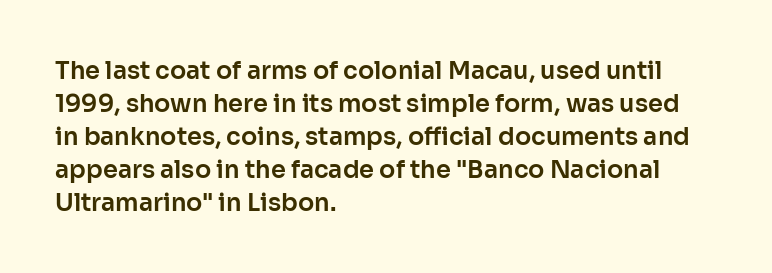
The type sits square on the baseline with zero lean. Students, observe: this is what conventionally led text looks like. Notice how the passage keeps a crisp vertical edge on the left only. Lines of text with bare space underneath.
